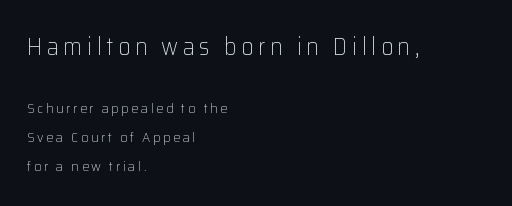
The image shows 24 px text type, upright; set left-aligned, loose line spacing (2.1x), not underlined; the first (top) block is 1.71x larger.
